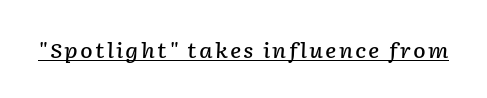
Q: Is the text bold? A: Semi-bold.
Q: Is the text italic (slanted)? A: Yes, it leans right by about 2 degrees.
Q: Is the text underlined? A: Yes.
